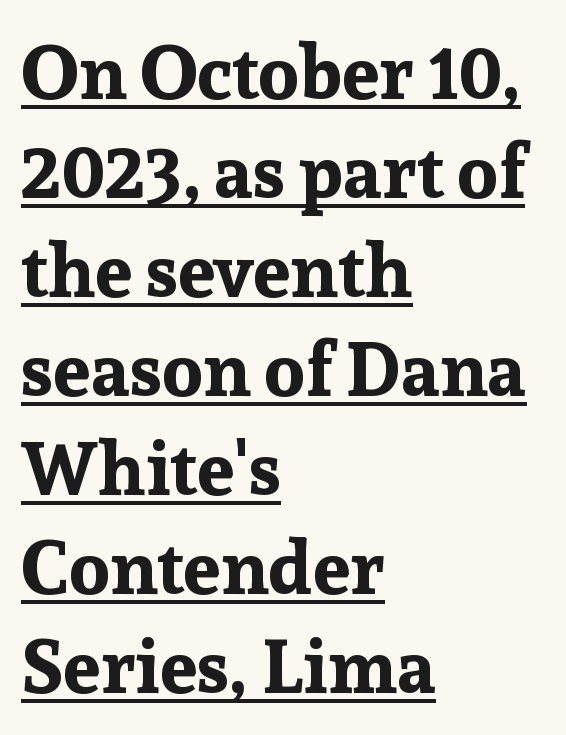
{"serif": "yes", "italic": "no", "bold": "yes", "weight": "bold", "width": "normal", "stroke_contrast": "low", "x_height": "medium", "monospaced": "no", "underline": "yes", "align": "left", "line_spacing": "normal", "line_spacing_ratio": 1.32, "letter_spacing": "normal", "letter_spacing_em": 0.0, "glyph_px": 75}
